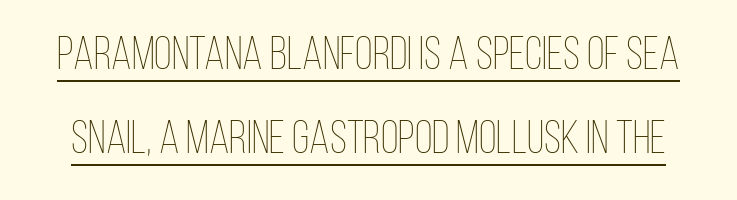
A baseline rule has been typeset under these characters. The weight would be labelled regular, book, light, or lighter still. The line texture is even and compact thanks to regular tracking. The lettering holds an erect, upright posture throughout. You could not count columns in this text — the font is proportionally spaced.
